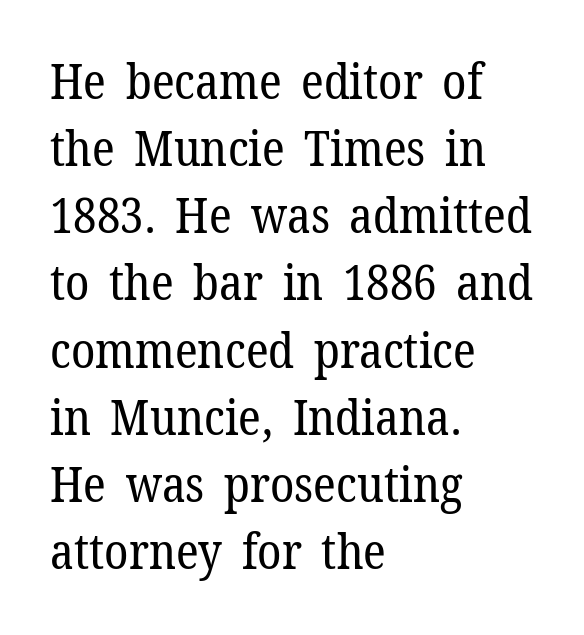
{"serif": "yes", "italic": "no", "bold": "no", "weight": "regular", "width": "normal", "stroke_contrast": "low", "x_height": "medium", "monospaced": "no", "underline": "no", "align": "left", "line_spacing": "normal", "line_spacing_ratio": 1.37, "letter_spacing": "normal", "letter_spacing_em": 0.0, "glyph_px": 49}
